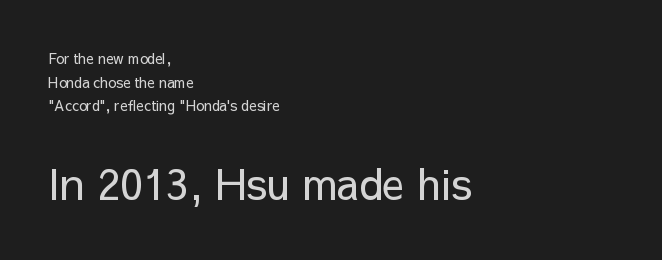
{"serif": "no", "italic": "no", "bold": "no", "weight": "regular", "width": "normal", "stroke_contrast": "low", "x_height": "medium", "monospaced": "no", "underline": "no", "align": "left", "line_spacing": "normal", "line_spacing_ratio": 1.69, "letter_spacing": "normal", "letter_spacing_em": 0.0, "larger_block": "second", "size_ratio": 3.0, "glyph_px": 42}
